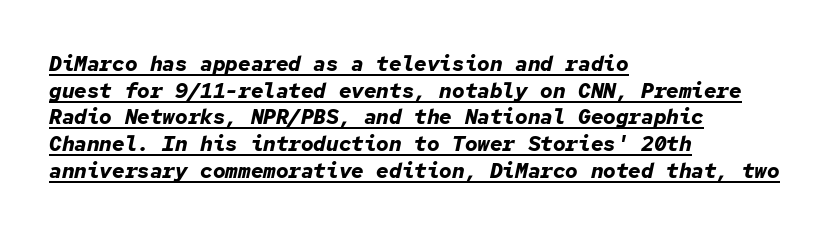
The image shows 21 px bold type, italic (leaning right); set left-aligned, normal line spacing (1.27x), normal letter spacing, underlined.
